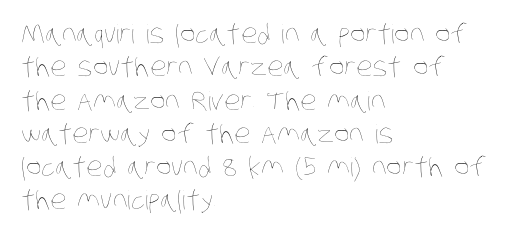
Q: Is the text bold? A: No.
Q: Is the text underlined? A: No.
Q: How is the paragraph aligned? A: Left-aligned.
Q: Is the spacing between letters normal or unusually wide? A: Normal.
Q: Is the spacing between lines tight, normal or loose? A: Normal.
